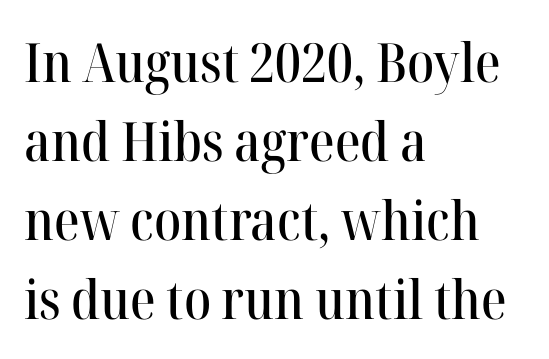
The zone under the glyphs is completely vacant. Every row of glyphs begins at an identical x-position on the left. Rendered with straight, roman letterforms. Each new line begins a customary step beneath the previous one.
